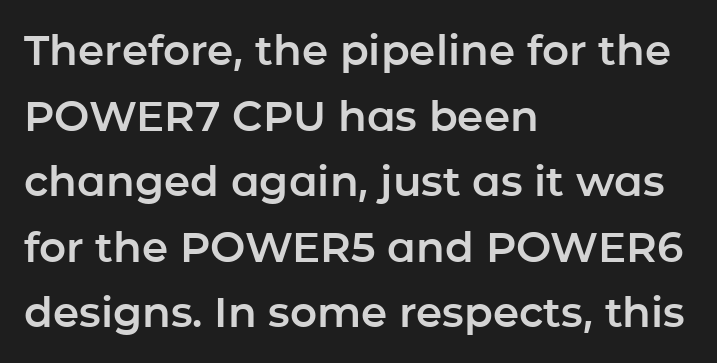
{"serif": "no", "italic": "no", "width": "normal", "stroke_contrast": "low", "x_height": "medium", "monospaced": "no", "underline": "no", "align": "left", "line_spacing": "normal", "line_spacing_ratio": 1.56, "letter_spacing": "normal", "letter_spacing_em": 0.0, "glyph_px": 42}
